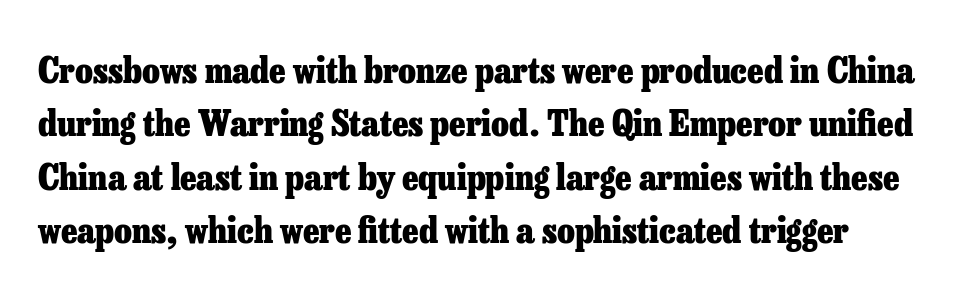
The characters look thick and weighty, a clear bold. One glance says typical: line gaps are just what's usual. Default kerning and tracking; the words read as compact shapes. Check the space under the baseline: it is left empty. Proportional: the letters do not fall into vertical columns.
